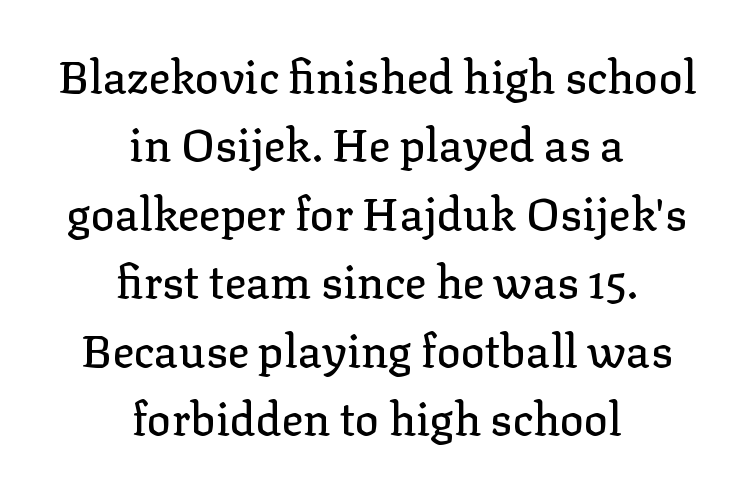
Q: Is the text italic (slanted)? A: No, it is upright.
Q: Is the typeface a serif or a sans-serif typeface? A: Serif.
Q: Is the text underlined? A: No.
Q: How is the paragraph aligned? A: Centered.
Q: Is the spacing between letters normal or unusually wide? A: Normal.
Q: Is the spacing between lines tight, normal or loose? A: Normal.
Q: Width (condensed, normal, or wide)? A: Normal.
Q: Stroke contrast? A: Low.
Q: x-height? A: Medium.
Q: Monospaced? A: No.
